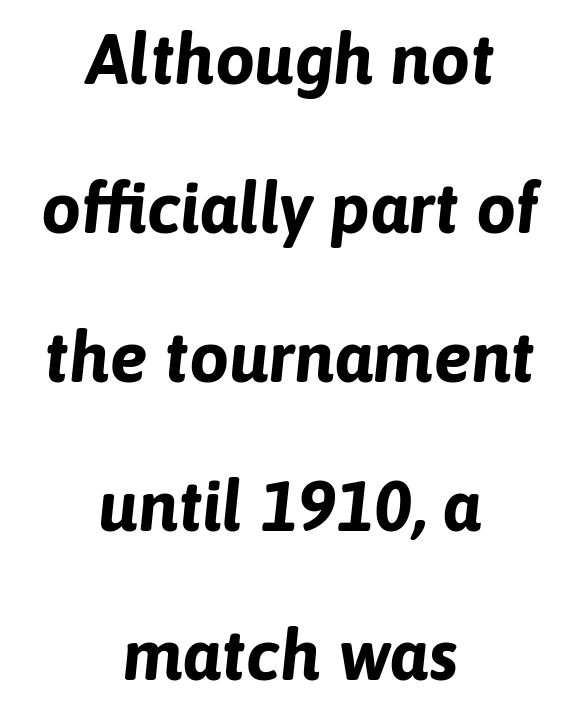
The image shows 71 px bold type, italic (leaning right); set centered, loose line spacing (2.1x), normal letter spacing, not underlined; low stroke contrast and a medium x-height.
